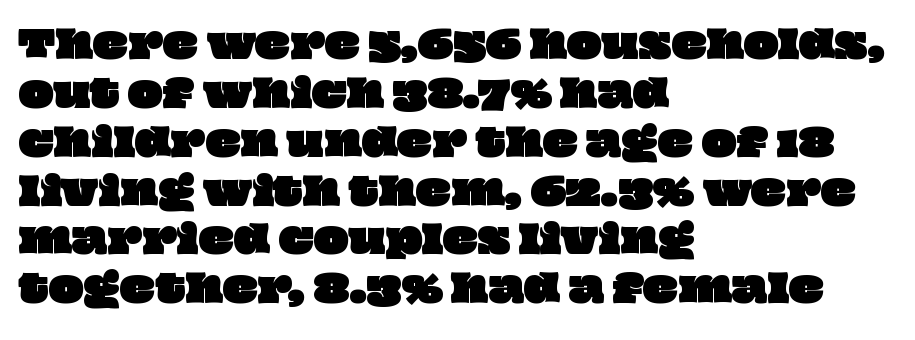
Q: Is the text underlined? A: No.
Q: How is the paragraph aligned? A: Left-aligned.
Q: Is the spacing between letters normal or unusually wide? A: Normal.
Q: Is the spacing between lines tight, normal or loose? A: Normal.
Q: Width (condensed, normal, or wide)? A: Wide.
Q: Stroke contrast? A: Low.
Q: x-height? A: Large.
Q: Monospaced? A: No.
